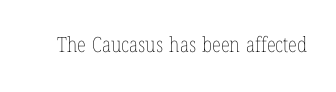
{"italic": "no", "bold": "no", "underline": "no", "letter_spacing": "normal", "letter_spacing_em": 0.0, "glyph_px": 21}
